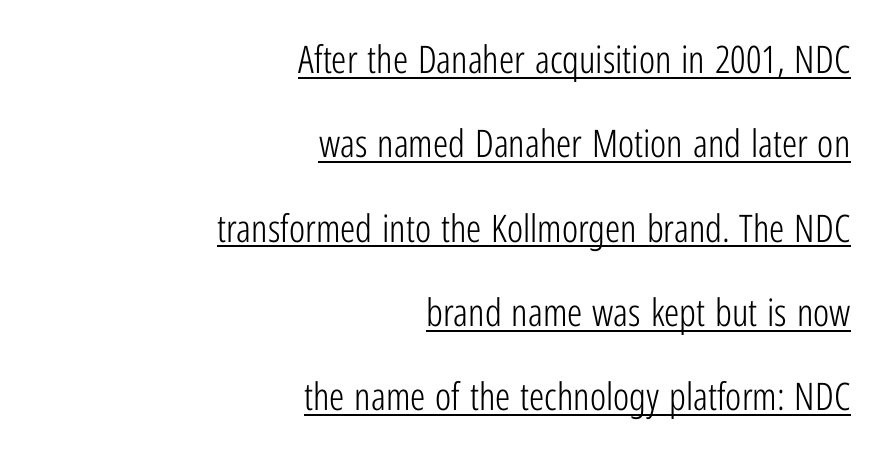
The image shows 38 px light, condensed sans-serif type, upright; set right-aligned, loose line spacing (2.22x), normal letter spacing, underlined; low stroke contrast and a medium x-height.
